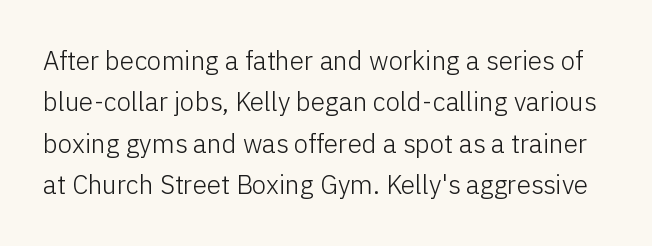
The strokes are not fattened; the text isn't bold. The line texture is even and compact thanks to regular tracking. These lines sit exactly where default settings would place them. Ordinary non-slanted type is in use.
